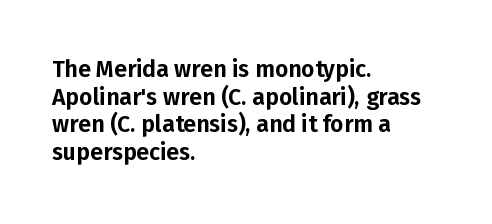
Q: Is the text italic (slanted)? A: No, it is upright.
Q: Is the text underlined? A: No.
Q: How is the paragraph aligned? A: Left-aligned.
Q: Is the spacing between letters normal or unusually wide? A: Normal.
